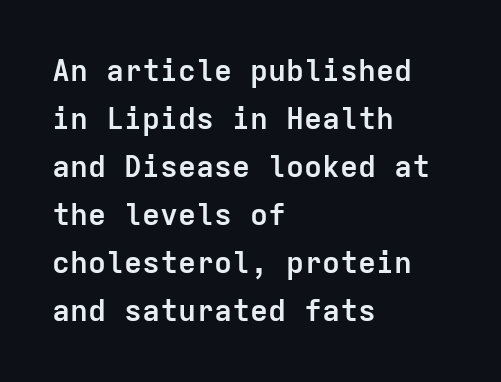
{"serif": "no", "italic": "no", "bold": "yes", "weight": "semibold", "width": "normal", "stroke_contrast": "low", "x_height": "medium", "monospaced": "yes", "underline": "no", "align": "left", "line_spacing": "normal", "line_spacing_ratio": 1.6, "letter_spacing": "normal", "letter_spacing_em": 0.0, "glyph_px": 30}
